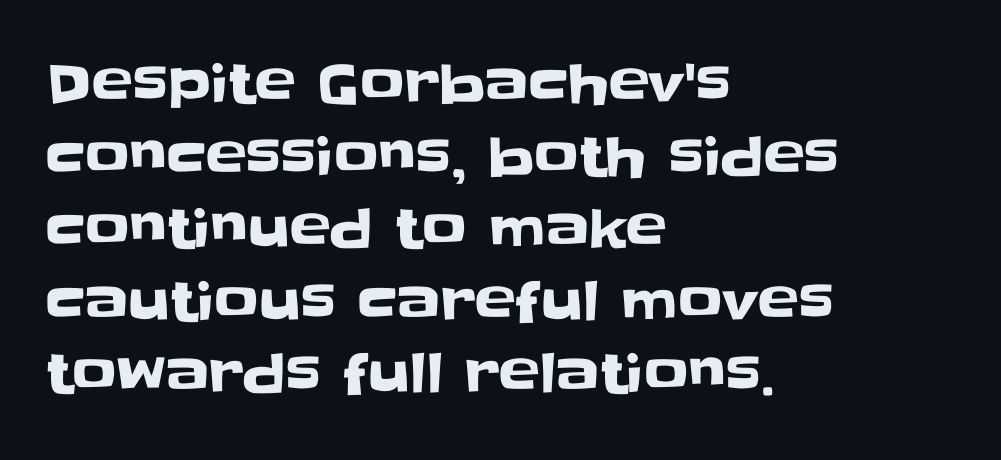
Q: Is the text italic (slanted)? A: No, it is upright.
Q: Is the typeface a serif or a sans-serif typeface? A: Sans-serif.
Q: Is the text underlined? A: No.
Q: How is the paragraph aligned? A: Left-aligned.
Q: Is the spacing between letters normal or unusually wide? A: Normal.
Q: Is the spacing between lines tight, normal or loose? A: Normal.
Q: Width (condensed, normal, or wide)? A: Normal.
Q: Stroke contrast? A: Low.
Q: x-height? A: Large.
Q: Monospaced? A: No.
